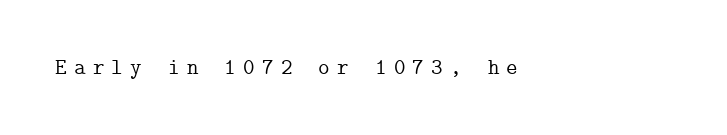
It's the straight-up-and-down kind of type. Each word looks stretched out because of the extra space between its letters. Type without underlining.
